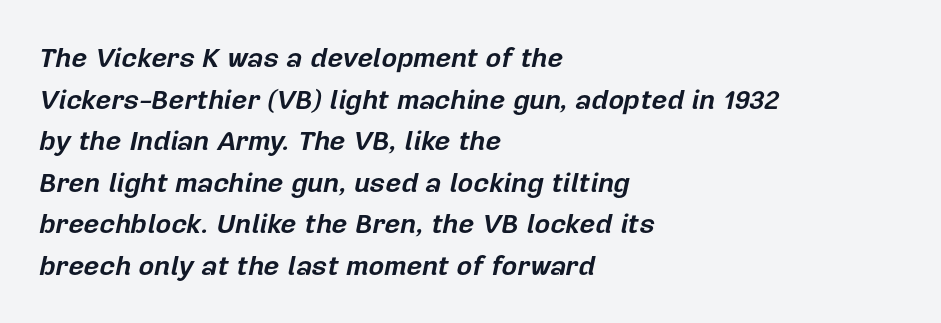
{"italic": "yes", "lean": "right", "slant_degrees": 12, "bold": "yes", "underline": "no", "align": "left", "line_spacing": "normal", "line_spacing_ratio": 1.54, "letter_spacing": "normal", "letter_spacing_em": 0.0, "glyph_px": 27}
